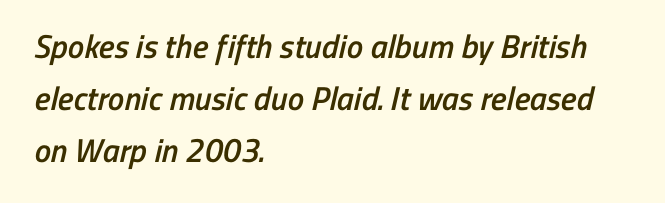
{"serif": "no", "bold": "semi", "weight": "semibold", "width": "condensed", "stroke_contrast": "low", "x_height": "medium", "monospaced": "no", "underline": "no", "align": "left", "line_spacing": "normal", "line_spacing_ratio": 1.57, "letter_spacing": "normal", "letter_spacing_em": 0.0, "glyph_px": 33}
